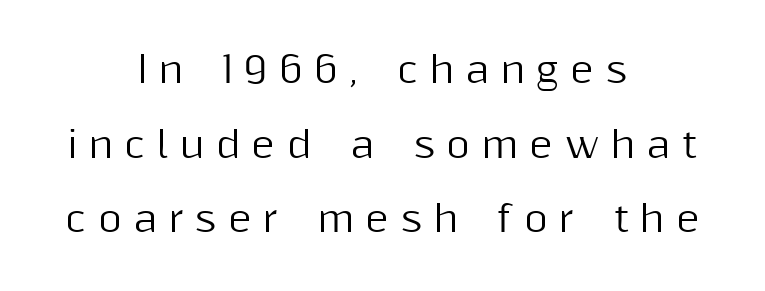
{"serif": "no", "italic": "no", "width": "normal", "stroke_contrast": "medium", "x_height": "medium", "monospaced": "no", "underline": "no", "align": "center", "line_spacing": "loose", "line_spacing_ratio": 2.07, "letter_spacing": "wide", "letter_spacing_em": 0.32, "glyph_px": 36}
